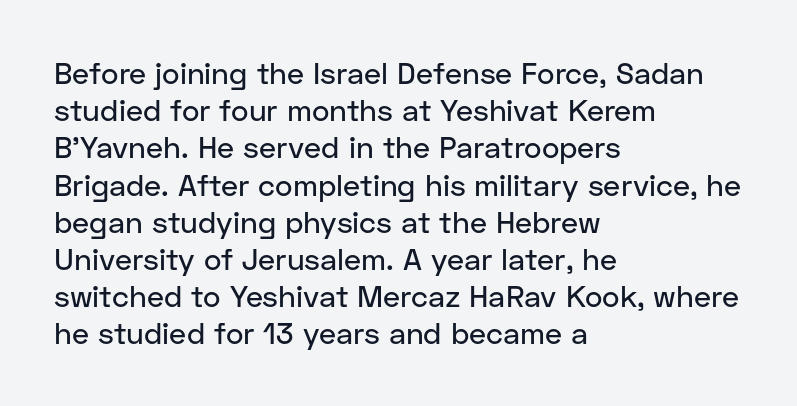
The image shows 30 px sans-serif type, upright; set left-aligned, line spacing 1.24x, normal letter spacing, not underlined; low stroke contrast and a medium x-height.
